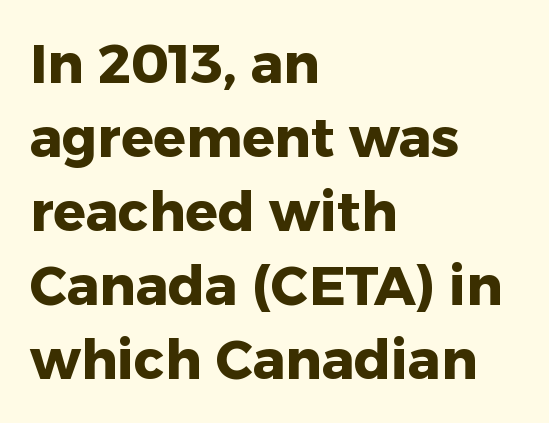
The image shows 54 px heavy sans-serif type, upright; set left-aligned, normal line spacing (1.37x), normal letter spacing, not underlined; low stroke contrast and a medium x-height.
